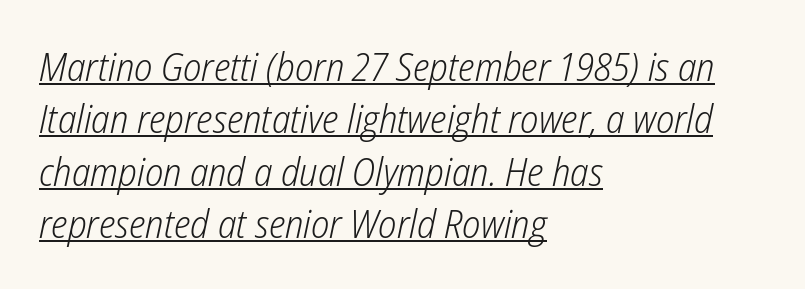
The image shows 39 px light, condensed type, italic (leaning right); set left-aligned, normal line spacing (1.34x), normal letter spacing, underlined; low stroke contrast and a medium x-height.
